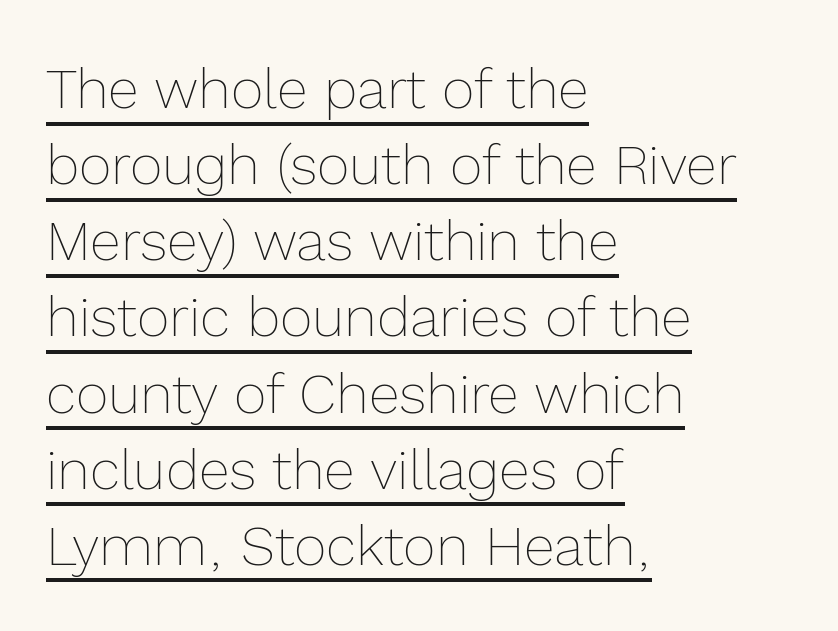
Q: Is the text bold? A: No.
Q: Is the text italic (slanted)? A: No, it is upright.
Q: Is the text underlined? A: Yes.
Q: How is the paragraph aligned? A: Left-aligned.
Q: Is the spacing between letters normal or unusually wide? A: Normal.
Q: Is the spacing between lines tight, normal or loose? A: Normal.
Q: Width (condensed, normal, or wide)? A: Normal.
Q: x-height? A: Medium.
Q: Monospaced? A: No.
